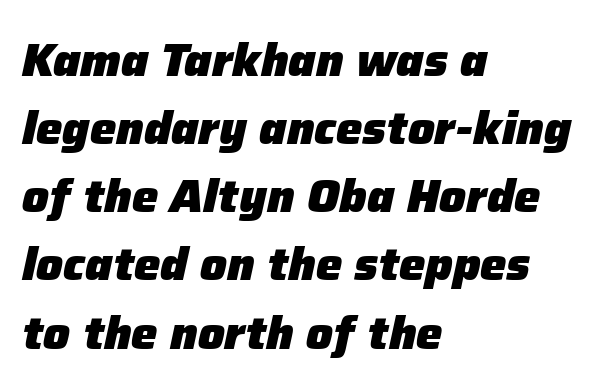
Q: Is the text bold? A: Yes.
Q: Is the text italic (slanted)? A: Yes, it leans right by about 12 degrees.
Q: Is the text underlined? A: No.
Q: How is the paragraph aligned? A: Left-aligned.
Q: Is the spacing between letters normal or unusually wide? A: Normal.
Q: Is the spacing between lines tight, normal or loose? A: Normal.
Q: Width (condensed, normal, or wide)? A: Normal.
Q: Stroke contrast? A: Low.
Q: x-height? A: Medium.
Q: Monospaced? A: No.
